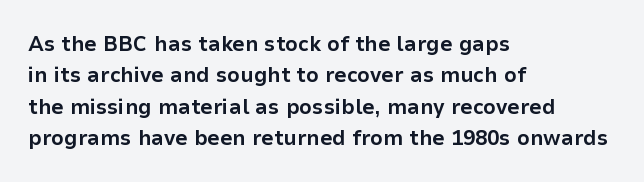
The vertical gap from one line to the next is medium. Bold? Absolutely — the strokes are thick and heavy. Plain, unruled lines of type. The ragged edge is on the right, which tells us the setting is flush left.
